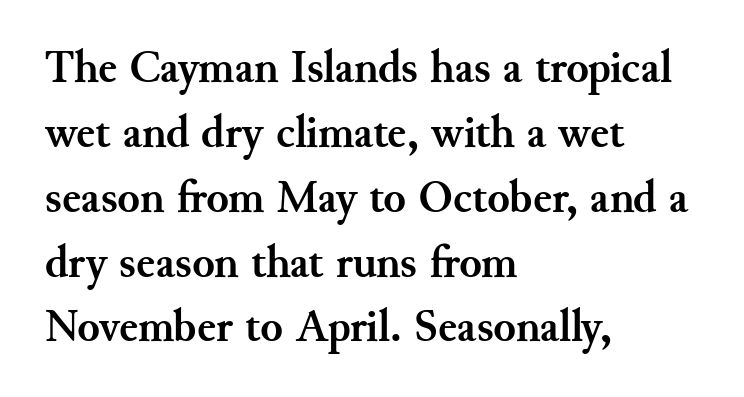
Little horizontal feet cap the strokes, marking this as serif type. Line starts are locked; line ends wander. Is this a fixed-width face? No — the glyphs have proportional, varying widths. Is the type bold? Yes — the strokes are clearly thick and heavy.
